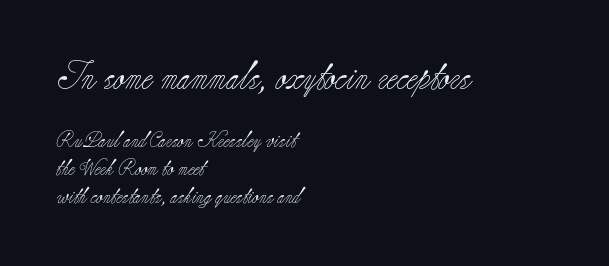
{"serif": "yes", "bold": "no", "weight": "light", "width": "normal", "stroke_contrast": "low", "x_height": "small", "monospaced": "no", "underline": "no", "align": "left", "line_spacing_ratio": 1.76, "letter_spacing": "normal", "letter_spacing_em": 0.0, "larger_block": "first", "size_ratio": 1.75, "glyph_px": 28}
